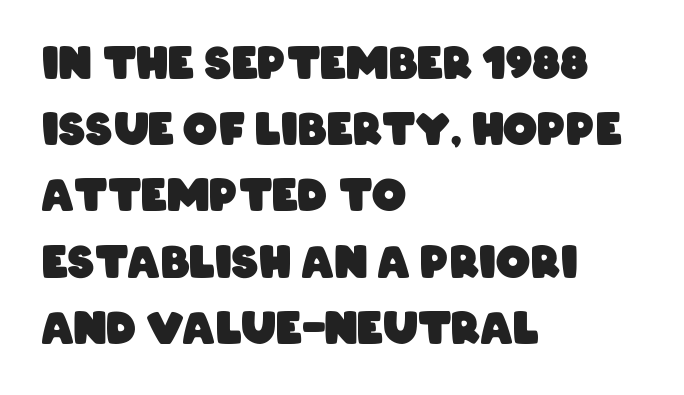
{"serif": "no", "bold": "yes", "weight": "heavy", "width": "condensed", "stroke_contrast": "low", "x_height": "large", "monospaced": "no", "underline": "no", "align": "left", "line_spacing": "normal", "line_spacing_ratio": 1.54, "letter_spacing": "normal", "letter_spacing_em": 0.0, "glyph_px": 43}
